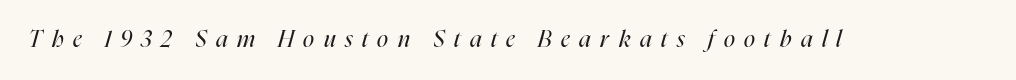
Q: Is the text bold? A: No.
Q: Is the text italic (slanted)? A: Yes, it leans right by about 16 degrees.
Q: Is the text underlined? A: No.
Q: Is the spacing between letters normal or unusually wide? A: Unusually wide.
